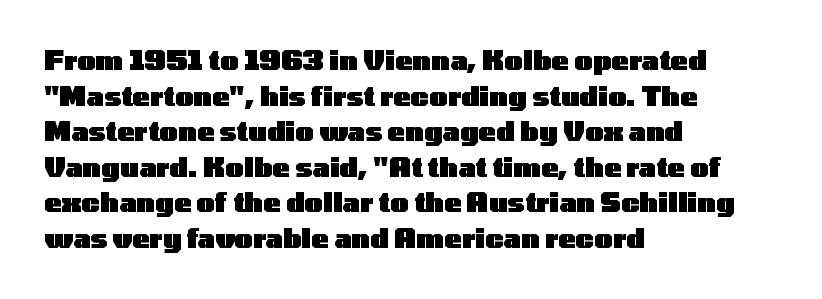
The image shows 26 px bold type, upright; set left-aligned, normal line spacing (1.37x), normal letter spacing, not underlined.
